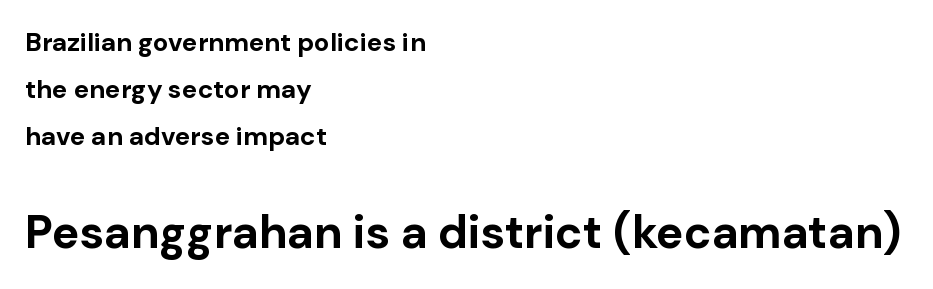
Q: Is the text bold? A: Yes.
Q: Is the text italic (slanted)? A: No, it is upright.
Q: Is the typeface a serif or a sans-serif typeface? A: Sans-serif.
Q: Is the text underlined? A: No.
Q: How is the paragraph aligned? A: Left-aligned.
Q: Is the spacing between letters normal or unusually wide? A: Normal.
Q: Which block of text is set in a larger size, the first (top) or the second (bottom)? A: The second (bottom) one.
Q: Width (condensed, normal, or wide)? A: Normal.
Q: Stroke contrast? A: Low.
Q: x-height? A: Medium.
Q: Monospaced? A: No.
